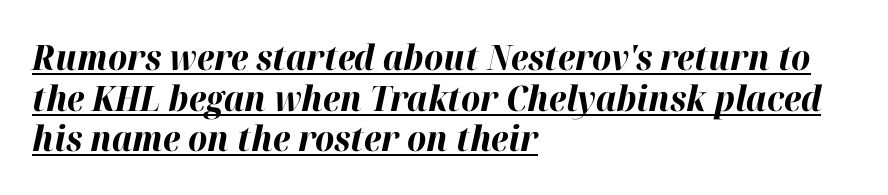
The image shows 35 px bold type, italic (leaning right); set left-aligned, line spacing 1.16x, normal letter spacing, underlined; high stroke contrast and a medium x-height.
